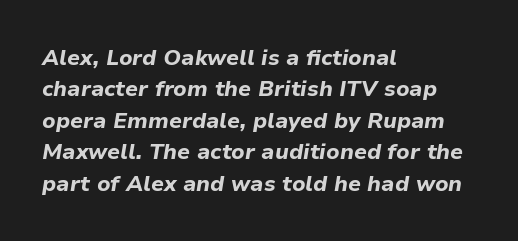
Q: Is the text bold? A: Yes.
Q: Is the text italic (slanted)? A: Yes, it leans right by about 9 degrees.
Q: Is the text underlined? A: No.
Q: How is the paragraph aligned? A: Left-aligned.
Q: Is the spacing between letters normal or unusually wide? A: Normal.
Q: Is the spacing between lines tight, normal or loose? A: Normal.
